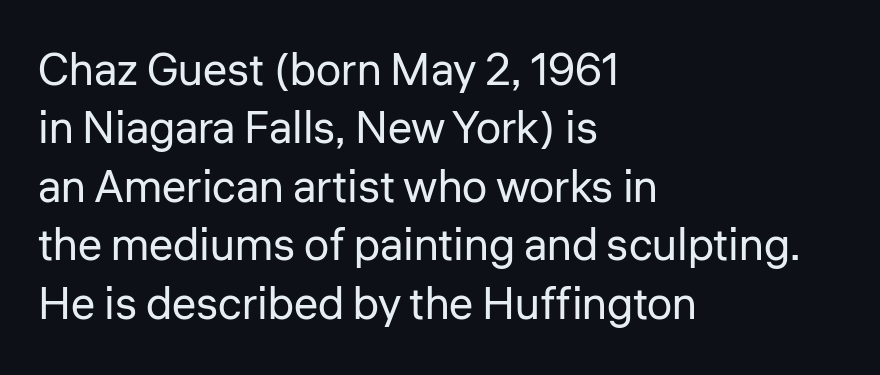
The image shows 45 px regular-weight sans-serif type, upright; set left-aligned, normal line spacing (1.3x), normal letter spacing, not underlined; low stroke contrast and a medium x-height.
